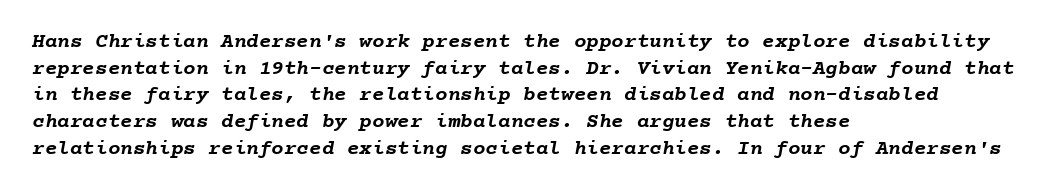
Unmarked baselines from the first word to the last. The setting favours the left margin, as ordinary paragraphs usually do. Regarding leading, the lines here are spaced in the standard way. Observe the ordinary spacing: letters are neighbours, not strangers. Heft: maximum for text — a bold.
